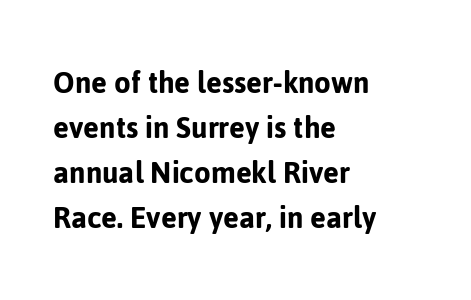
The image shows 34 px sans-serif type, upright; set left-aligned, normal line spacing (1.32x), normal letter spacing, not underlined; low stroke contrast and a medium x-height.
